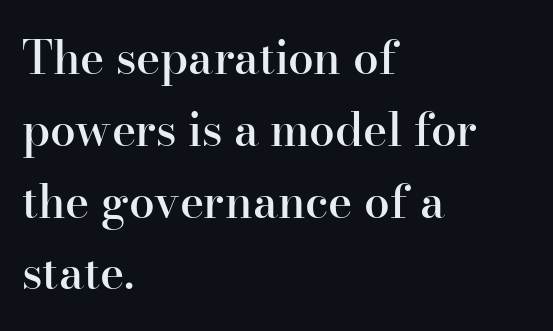
{"serif": "yes", "italic": "no", "bold": "semi", "weight": "semibold", "width": "normal", "stroke_contrast": "high", "x_height": "small", "monospaced": "no", "underline": "no", "align": "left", "line_spacing": "normal", "line_spacing_ratio": 1.56, "letter_spacing": "normal", "letter_spacing_em": 0.0, "glyph_px": 46}
